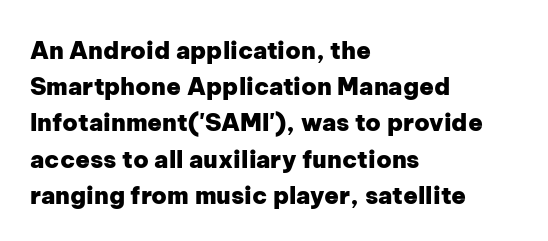
{"italic": "no", "bold": "yes", "underline": "no", "align": "left", "line_spacing": "normal", "line_spacing_ratio": 1.51, "letter_spacing": "normal", "letter_spacing_em": 0.0, "glyph_px": 24}
